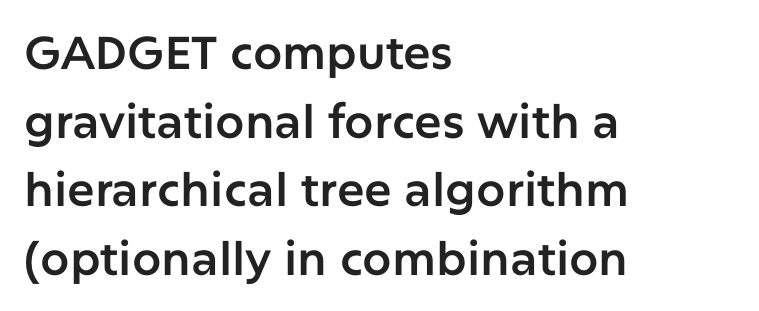
The image shows 46 px sans-serif type, upright; set left-aligned, normal line spacing (1.49x), normal letter spacing, not underlined; low stroke contrast and a medium x-height.
